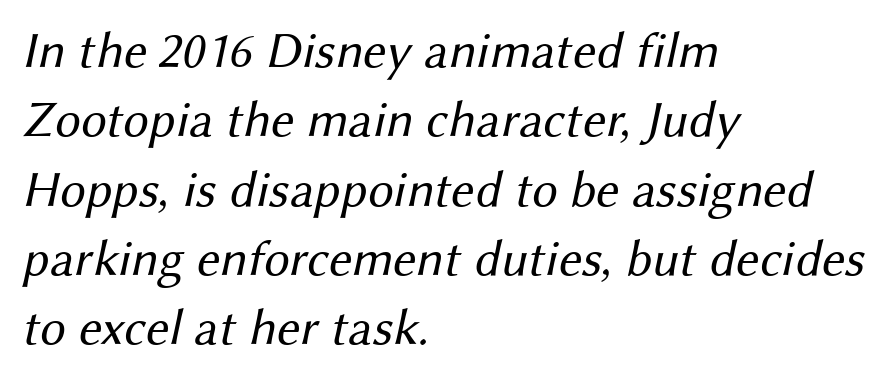
The image shows 51 px regular-weight sans-serif type; set left-aligned, normal line spacing (1.36x), normal letter spacing, not underlined; medium stroke contrast and a medium x-height.
